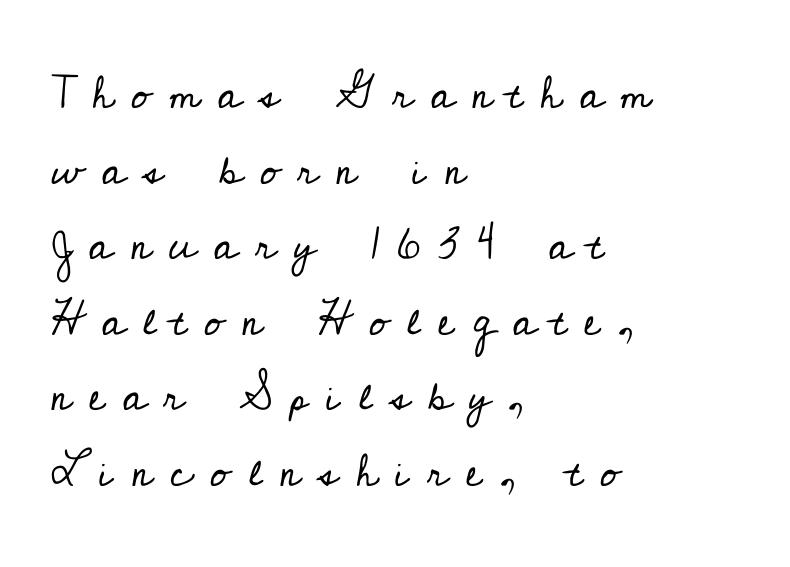
Varying glyph widths throughout — classic text-font behaviour. Normally led — the rows are evenly, conventionally spaced. The baseline area is clear. The font sits on the lighter half of the weight spectrum, regular included.
